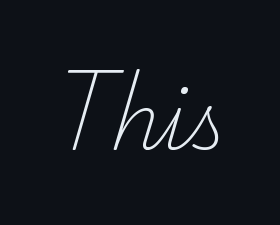
Q: Is the text bold? A: No.
Q: Is the typeface a serif or a sans-serif typeface? A: Serif.
Q: Is the text underlined? A: No.
Q: Is the spacing between letters normal or unusually wide? A: Normal.
Q: Width (condensed, normal, or wide)? A: Normal.
Q: Stroke contrast? A: Low.
Q: x-height? A: Small.
Q: Monospaced? A: No.
